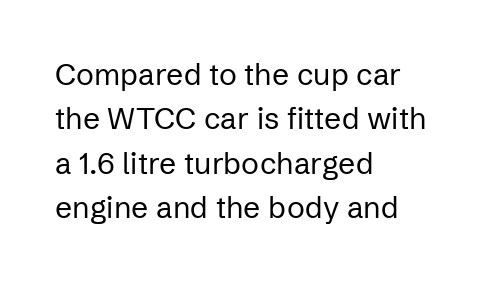
{"serif": "no", "italic": "no", "bold": "no", "weight": "regular", "width": "normal", "stroke_contrast": "low", "x_height": "medium", "monospaced": "no", "underline": "no", "align": "left", "line_spacing": "normal", "line_spacing_ratio": 1.48, "letter_spacing": "normal", "letter_spacing_em": 0.0, "glyph_px": 30}
